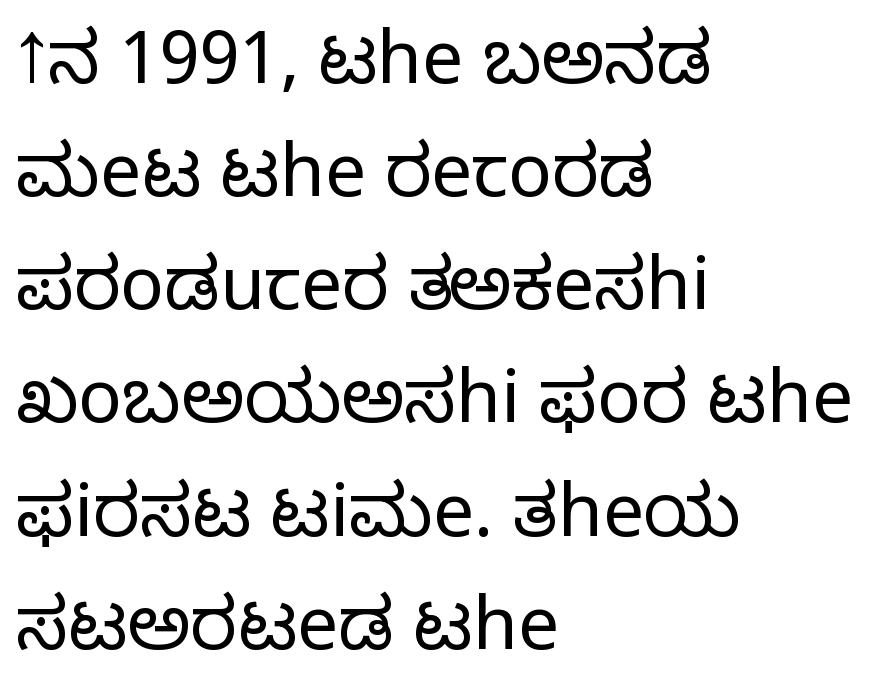
Q: Is the text bold? A: No.
Q: Is the text italic (slanted)? A: No, it is upright.
Q: Is the typeface a serif or a sans-serif typeface? A: Sans-serif.
Q: Is the text underlined? A: No.
Q: How is the paragraph aligned? A: Left-aligned.
Q: Is the spacing between letters normal or unusually wide? A: Normal.
Q: Is the spacing between lines tight, normal or loose? A: Normal.
Q: Width (condensed, normal, or wide)? A: Normal.
Q: Stroke contrast? A: Low.
Q: x-height? A: Medium.
Q: Monospaced? A: No.
